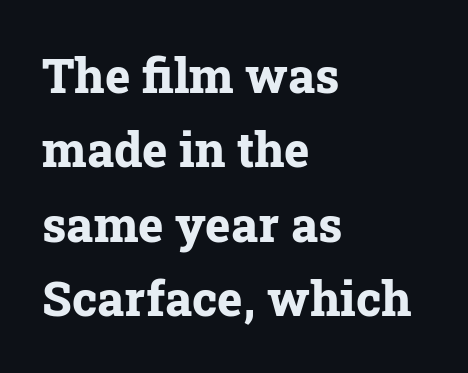
{"serif": "yes", "italic": "no", "bold": "yes", "weight": "bold", "width": "normal", "stroke_contrast": "low", "x_height": "medium", "monospaced": "no", "underline": "no", "align": "left", "line_spacing": "normal", "line_spacing_ratio": 1.55, "letter_spacing": "normal", "letter_spacing_em": 0.0, "glyph_px": 48}
